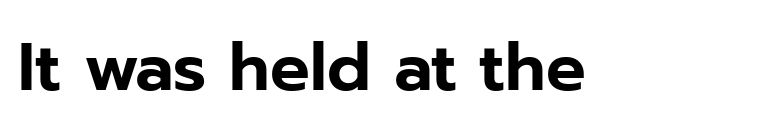
{"serif": "no", "italic": "no", "width": "normal", "stroke_contrast": "low", "x_height": "medium", "monospaced": "no", "underline": "no", "letter_spacing": "normal", "letter_spacing_em": 0.0, "glyph_px": 66}
